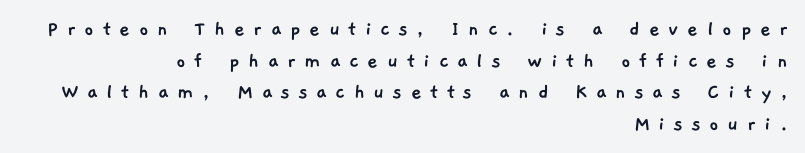
The image shows 23 px text type; set right-aligned, normal line spacing (1.37x), unusually wide letter spacing (+0.37 em), not underlined.
